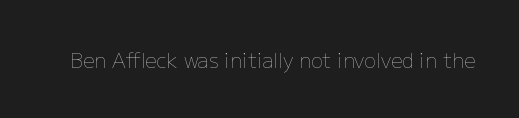
Posture: upright roman. Short note: letters normally spaced. The weight would be labelled regular, book, light, or lighter still. Lines of text with bare space underneath.
